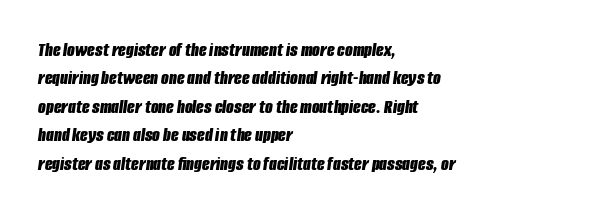
{"italic": "yes", "lean": "right", "slant_degrees": 8, "bold": "yes", "underline": "no", "align": "left", "line_spacing": "normal", "line_spacing_ratio": 1.42, "letter_spacing": "normal", "letter_spacing_em": 0.0, "glyph_px": 20}
